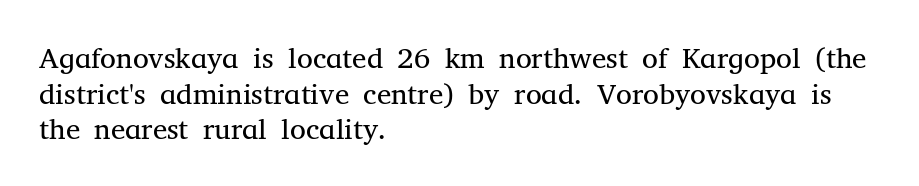
The type is set solid horizontally, with unmodified tracking. Is this a heavy cut? Hardly; it is regular or lighter. You can tell from the footed stems that serif type was used. Clear beneath every line of the passage. The paragraph has a hard left edge and a soft right edge.
